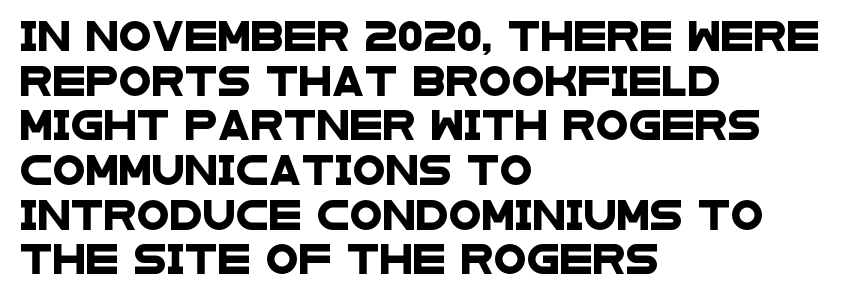
The string is rendered with underlining switched off. Here the designer chose a conventional face with non-uniform glyph widths. This sample uses plain, unmodified letter spacing. Note: no serifs on the glyphs.
